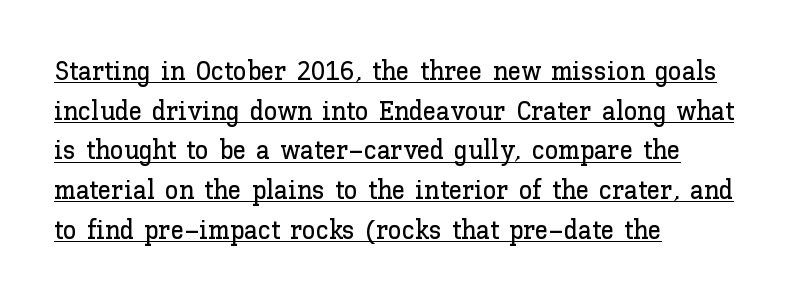
What's the leading like? Ordinary, nothing unusual. Do the letters lean? They stand straight. The letterforms sit shoulder to shoulder at normal distance. Does a line run under the words? Yes, clearly. The paragraph has a hard left edge and a soft right edge.
